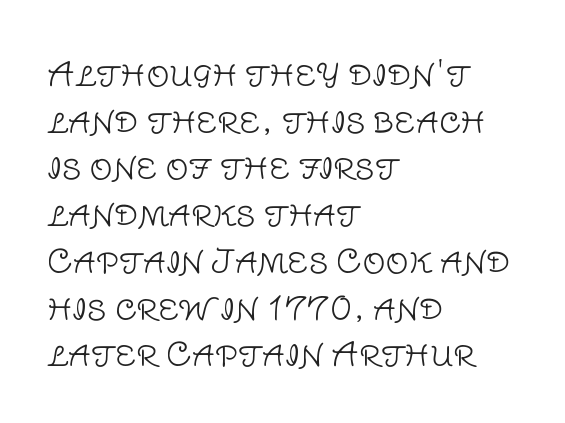
The image shows 32 px light sans-serif type; set left-aligned, normal line spacing (1.46x), normal letter spacing, not underlined; low stroke contrast and a large x-height.
